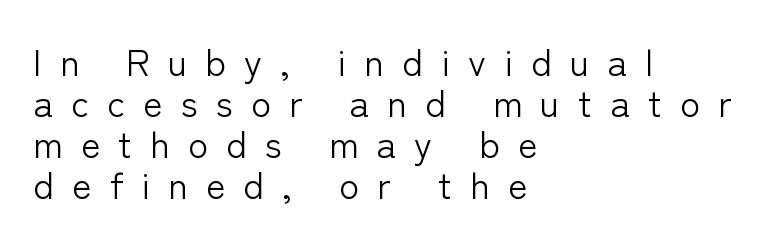
{"serif": "no", "italic": "no", "bold": "no", "weight": "light", "width": "normal", "stroke_contrast": "low", "x_height": "medium", "monospaced": "no", "underline": "no", "align": "left", "line_spacing": "tight", "line_spacing_ratio": 1.11, "letter_spacing": "wide", "letter_spacing_em": 0.49, "glyph_px": 37}
